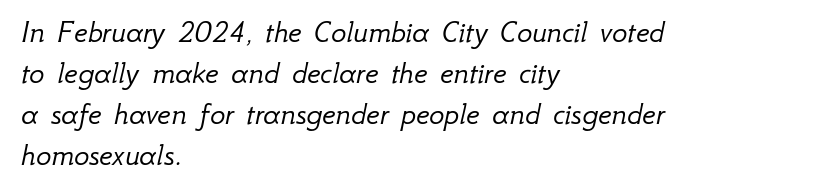
The image shows 32 px light type, italic (leaning right); set left-aligned, normal line spacing (1.28x), normal letter spacing, not underlined; low stroke contrast and a small x-height.
